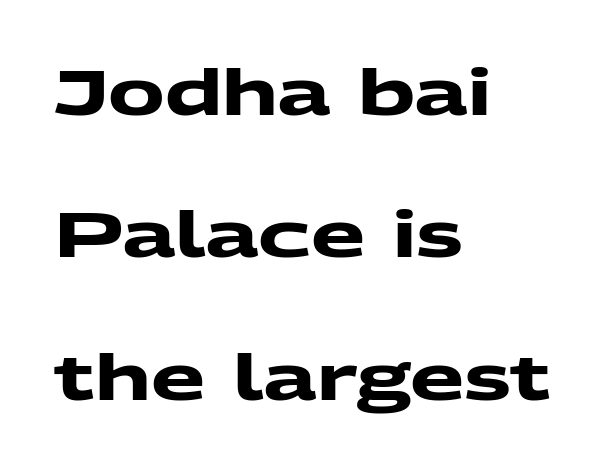
The image shows 63 px heavy, wide sans-serif type; set left-aligned, loose line spacing (2.26x), normal letter spacing, not underlined; medium stroke contrast and a medium x-height.
